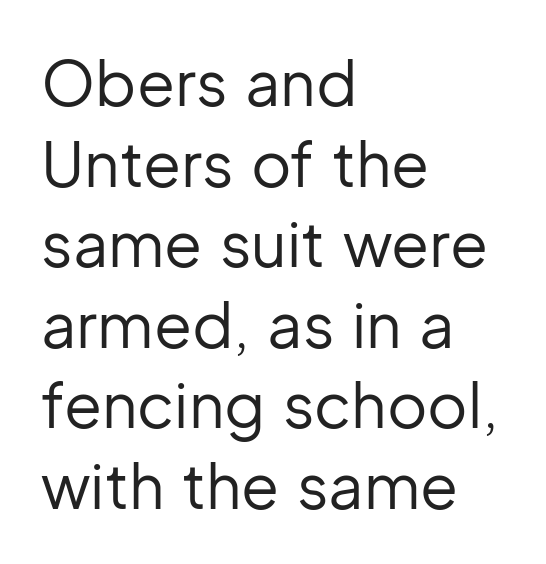
The image shows 62 px regular-weight sans-serif type, upright; set left-aligned, normal line spacing (1.3x), normal letter spacing, not underlined; low stroke contrast and a medium x-height.
